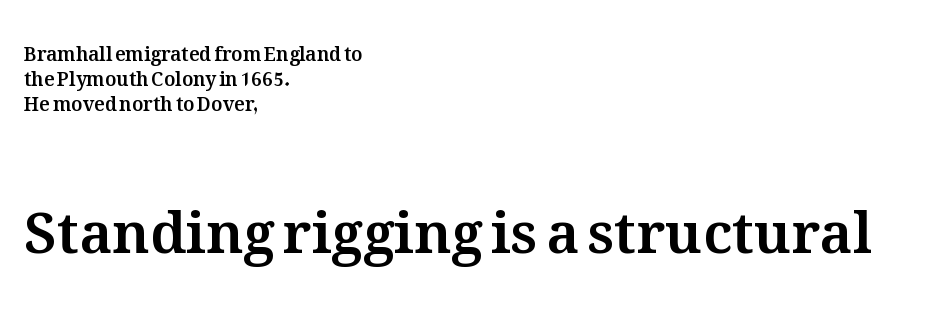
{"italic": "no", "width": "normal", "stroke_contrast": "medium", "x_height": "medium", "monospaced": "no", "underline": "no", "align": "left", "line_spacing": "normal", "line_spacing_ratio": 1.31, "letter_spacing": "normal", "letter_spacing_em": 0.0, "larger_block": "second", "size_ratio": 3.0, "glyph_px": 57}
